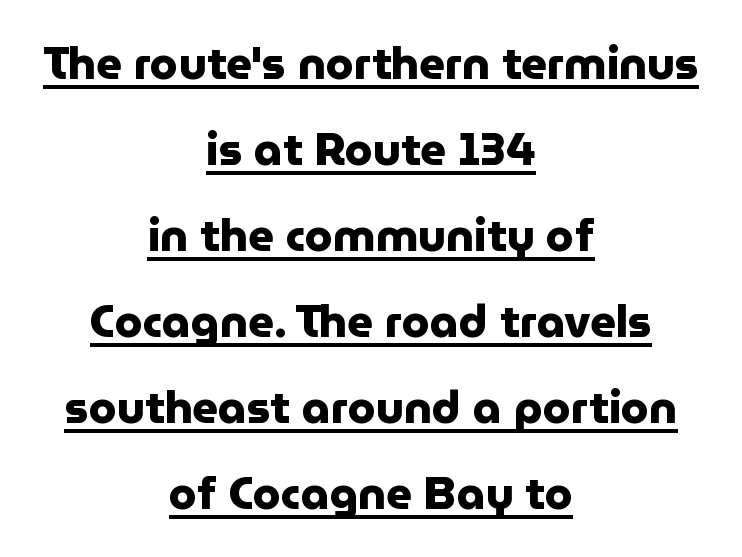
Q: Is the text bold? A: Yes.
Q: Is the text italic (slanted)? A: No, it is upright.
Q: Is the typeface a serif or a sans-serif typeface? A: Sans-serif.
Q: Is the text underlined? A: Yes.
Q: How is the paragraph aligned? A: Centered.
Q: Is the spacing between letters normal or unusually wide? A: Normal.
Q: Is the spacing between lines tight, normal or loose? A: Loose.
Q: Width (condensed, normal, or wide)? A: Normal.
Q: Stroke contrast? A: Low.
Q: x-height? A: Medium.
Q: Monospaced? A: No.
